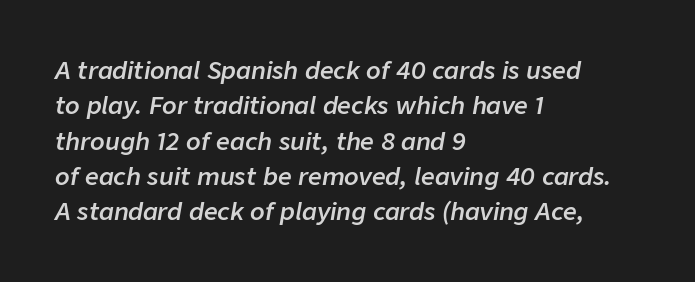
{"italic": "yes", "lean": "right", "slant_degrees": 9, "bold": "semi", "underline": "no", "align": "left", "line_spacing": "normal", "line_spacing_ratio": 1.47, "letter_spacing": "normal", "letter_spacing_em": 0.0, "glyph_px": 24}
